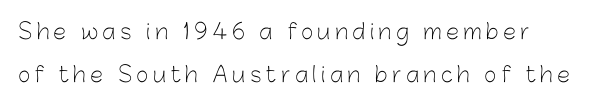
{"italic": "no", "bold": "no", "underline": "no", "align": "left", "line_spacing": "loose", "line_spacing_ratio": 2.03, "letter_spacing": "wide", "letter_spacing_em": 0.22, "glyph_px": 21}
